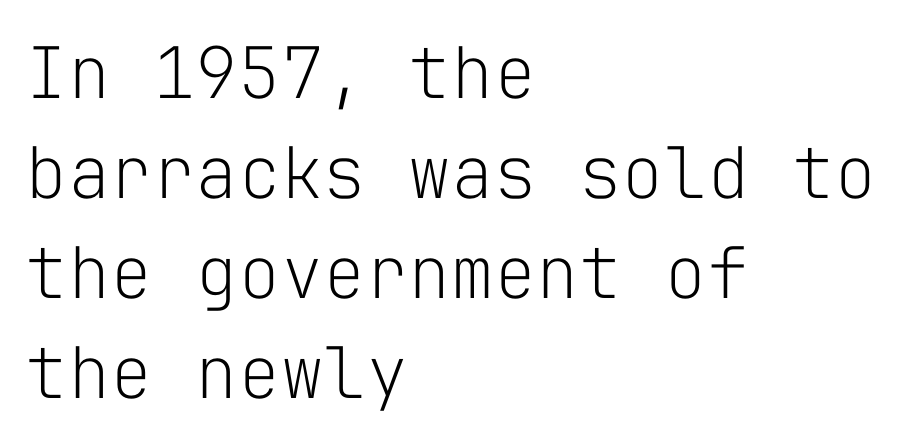
The image shows 71 px light sans-serif type, upright, monospaced; set left-aligned, normal line spacing (1.41x), normal letter spacing, not underlined; low stroke contrast and a medium x-height.
